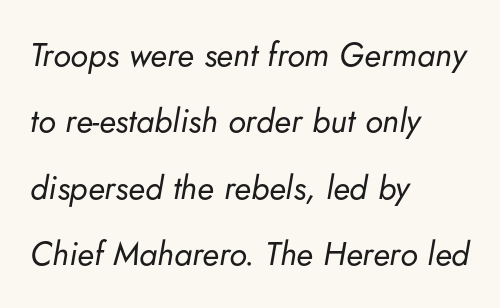
Q: Is the text bold? A: No.
Q: Is the text italic (slanted)? A: Yes, it leans right by about 5 degrees.
Q: Is the text underlined? A: No.
Q: How is the paragraph aligned? A: Left-aligned.
Q: Is the spacing between letters normal or unusually wide? A: Normal.
Q: Is the spacing between lines tight, normal or loose? A: Loose.
Q: Width (condensed, normal, or wide)? A: Normal.
Q: Stroke contrast? A: Low.
Q: x-height? A: Small.
Q: Monospaced? A: No.
